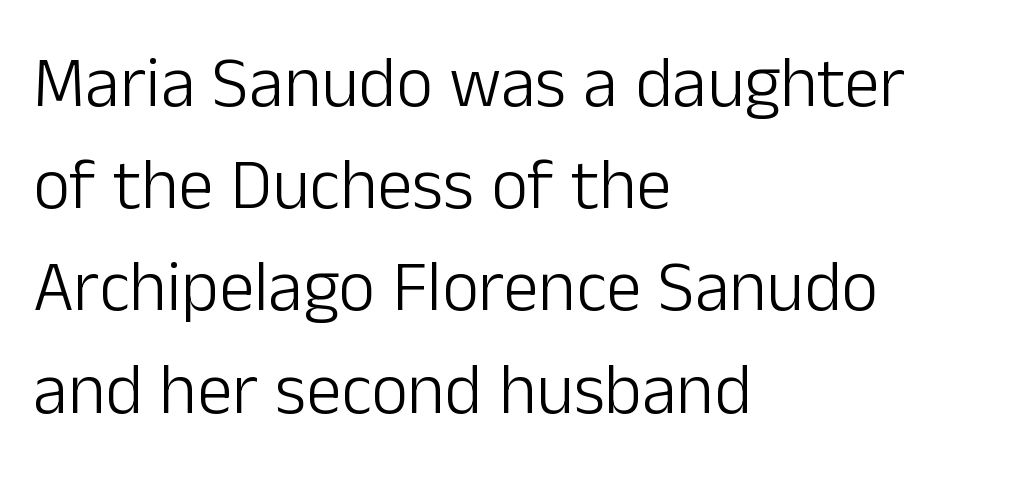
{"serif": "no", "italic": "no", "bold": "no", "weight": "light", "width": "normal", "stroke_contrast": "low", "x_height": "medium", "monospaced": "no", "underline": "no", "align": "left", "line_spacing": "normal", "line_spacing_ratio": 1.44, "letter_spacing": "normal", "letter_spacing_em": 0.0, "glyph_px": 71}
